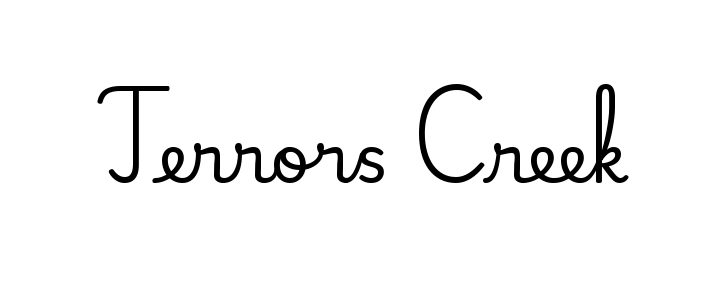
{"serif": "yes", "italic": "no", "width": "normal", "stroke_contrast": "medium", "x_height": "small", "monospaced": "no", "underline": "no", "letter_spacing": "normal", "letter_spacing_em": 0.0, "glyph_px": 68}
